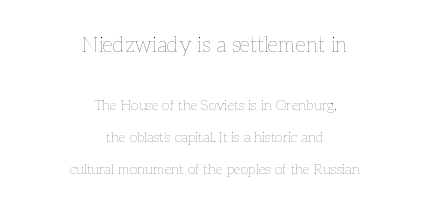
The image shows 21 px text type, upright; set centered, loose line spacing (2.27x), normal letter spacing, not underlined; the first (top) block is 1.5x larger.
